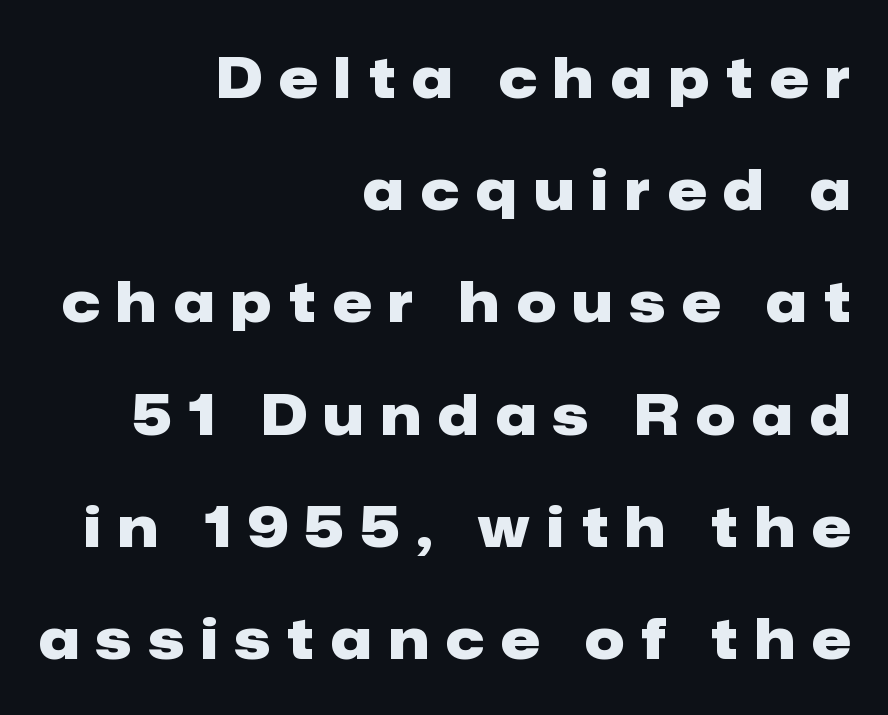
{"serif": "no", "italic": "no", "bold": "yes", "weight": "heavy", "width": "normal", "stroke_contrast": "low", "x_height": "medium", "monospaced": "no", "underline": "no", "align": "right", "line_spacing": "loose", "line_spacing_ratio": 2.04, "letter_spacing": "wide", "letter_spacing_em": 0.32, "glyph_px": 55}
